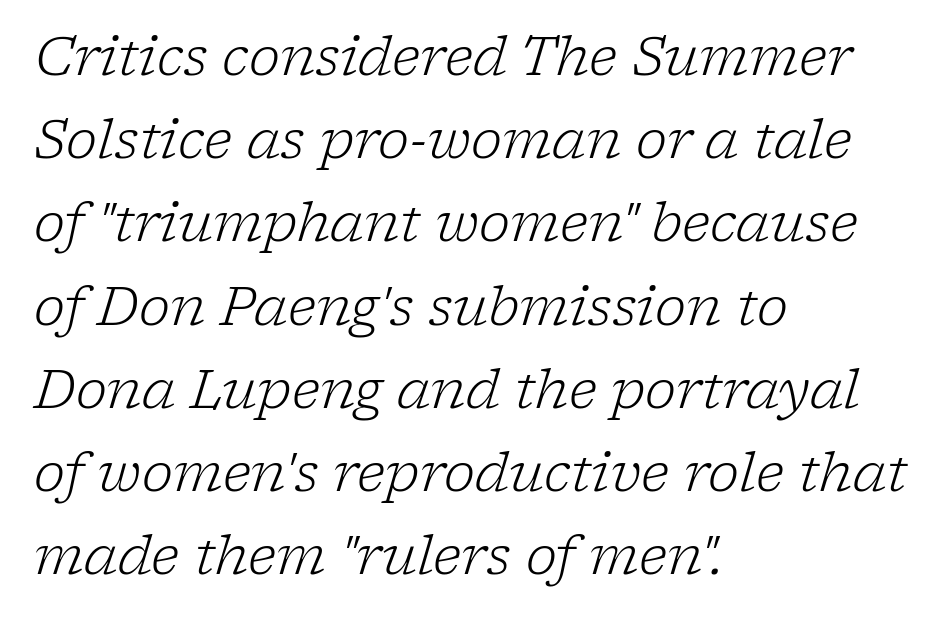
{"serif": "yes", "italic": "yes", "lean": "right", "slant_degrees": 17, "bold": "no", "weight": "light", "width": "normal", "stroke_contrast": "low", "x_height": "medium", "monospaced": "no", "underline": "no", "align": "left", "line_spacing": "normal", "line_spacing_ratio": 1.57, "letter_spacing": "normal", "letter_spacing_em": 0.0, "glyph_px": 53}
